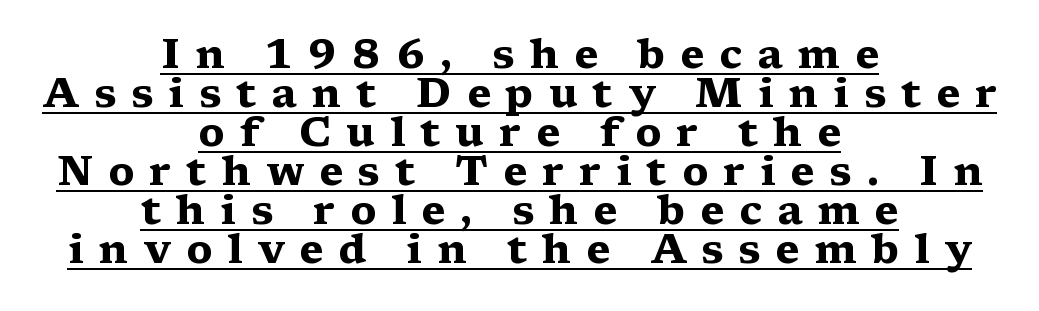
A student would call this center alignment; a typographer would say set centered. The rendered words wear a rule along their underside. Note the varied advance widths — an 'i' is clearly narrower than an 'm'. Examine the stroke ends and you'll spot serifs. A typesetter would call this heavily tracked-out type.
